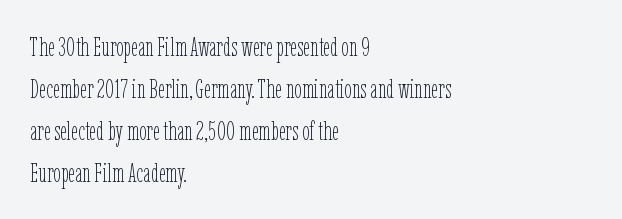
{"italic": "no", "bold": "no", "underline": "no", "align": "left", "line_spacing": "normal", "line_spacing_ratio": 1.55, "letter_spacing": "normal", "letter_spacing_em": 0.0, "glyph_px": 27}
